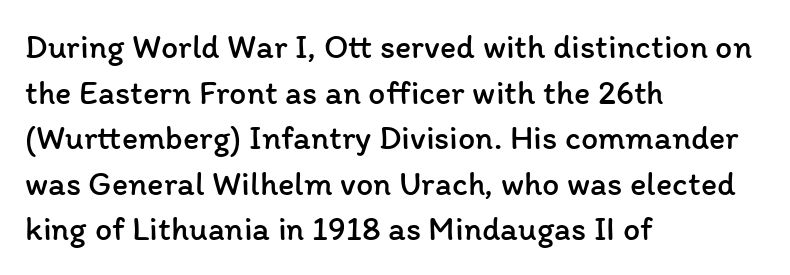
The image shows 34 px regular-weight type, upright; set left-aligned, normal line spacing (1.34x), normal letter spacing, not underlined; low stroke contrast and a medium x-height.
